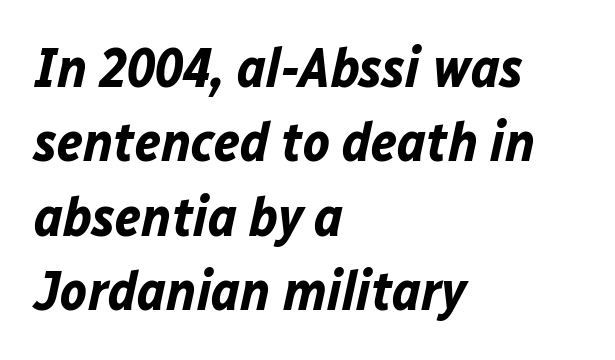
The image shows 56 px bold type, italic (leaning right); set left-aligned, normal line spacing (1.33x), normal letter spacing, not underlined; low stroke contrast and a medium x-height.
